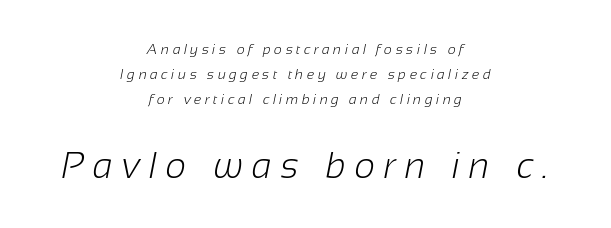
The image shows 36 px light sans-serif type; set centered, line spacing 1.8x, unusually wide letter spacing (+0.25 em), not underlined; the second (bottom) block is 2.57x larger; low stroke contrast and a medium x-height.
